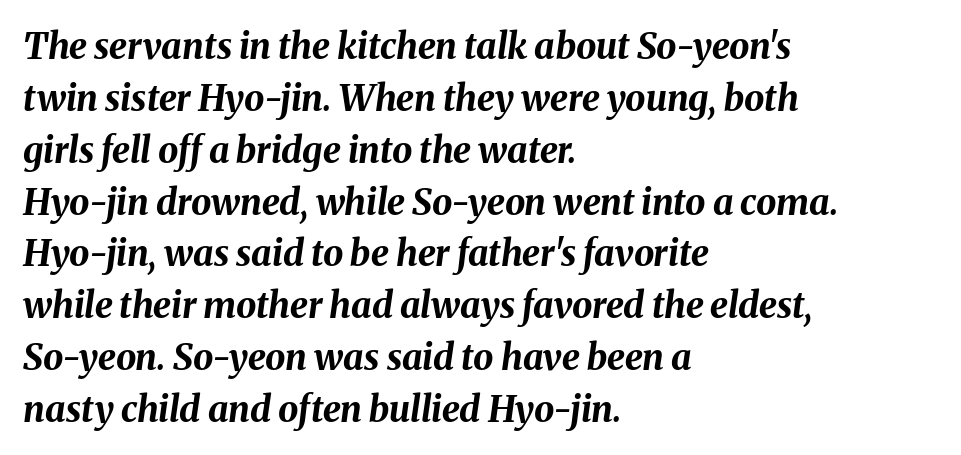
The image shows 36 px bold type, italic (leaning right); set left-aligned, normal line spacing (1.44x), normal letter spacing, not underlined; medium stroke contrast and a medium x-height.
